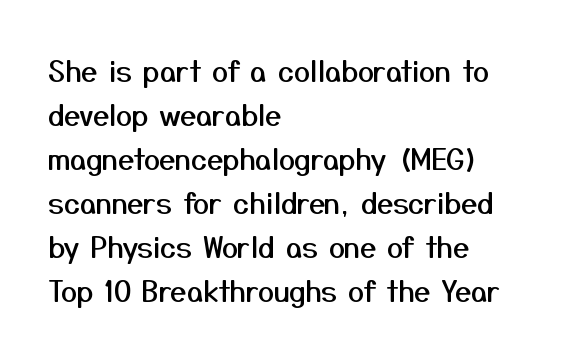
Short note: letters normally spaced. The passage shown is typed in a proportional face where columns would drift. The face used here is a sans, in the tradition of grotesques and geometrics. Posture: vertical. Successive baselines arrive at the customary interval.
